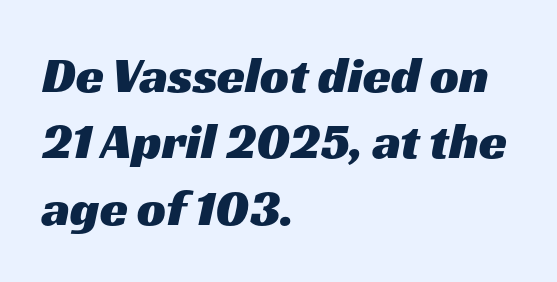
{"serif": "no", "width": "wide", "stroke_contrast": "medium", "x_height": "medium", "monospaced": "no", "underline": "no", "align": "left", "line_spacing": "normal", "line_spacing_ratio": 1.3, "letter_spacing": "normal", "letter_spacing_em": 0.0, "glyph_px": 51}
